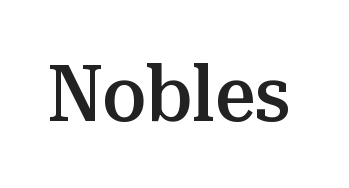
Q: Is the text bold? A: Semi-bold.
Q: Is the text italic (slanted)? A: No, it is upright.
Q: Is the typeface a serif or a sans-serif typeface? A: Serif.
Q: Is the text underlined? A: No.
Q: Is the spacing between letters normal or unusually wide? A: Normal.
Q: Width (condensed, normal, or wide)? A: Normal.
Q: Stroke contrast? A: Medium.
Q: x-height? A: Medium.
Q: Monospaced? A: No.
